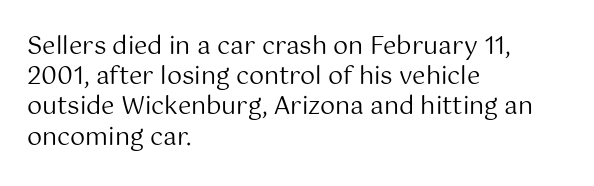
The weight would be labelled regular, book, light, or lighter still. Every stem runs plumb, perpendicular to the baseline. Descender tails drop into unmarked territory. One glance says typical: line gaps are just what's usual.
